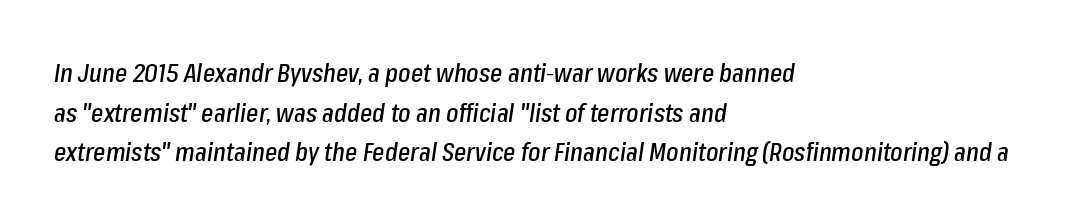
The image shows 26 px text type, italic (leaning right); set left-aligned, normal line spacing (1.52x), normal letter spacing, not underlined.
